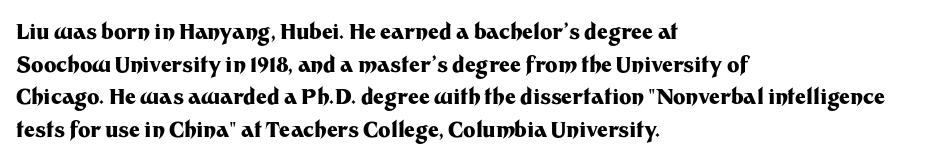
{"italic": "no", "bold": "yes", "underline": "no", "align": "left", "line_spacing": "normal", "line_spacing_ratio": 1.55, "letter_spacing": "normal", "letter_spacing_em": 0.0, "glyph_px": 21}
